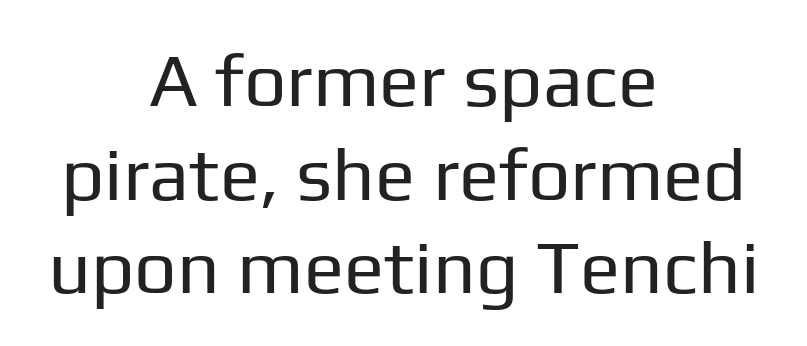
Q: Is the text bold? A: No.
Q: Is the text italic (slanted)? A: No, it is upright.
Q: Is the typeface a serif or a sans-serif typeface? A: Sans-serif.
Q: Is the text underlined? A: No.
Q: How is the paragraph aligned? A: Centered.
Q: Is the spacing between letters normal or unusually wide? A: Normal.
Q: Is the spacing between lines tight, normal or loose? A: Normal.
Q: Width (condensed, normal, or wide)? A: Normal.
Q: Stroke contrast? A: Low.
Q: x-height? A: Medium.
Q: Monospaced? A: No.
